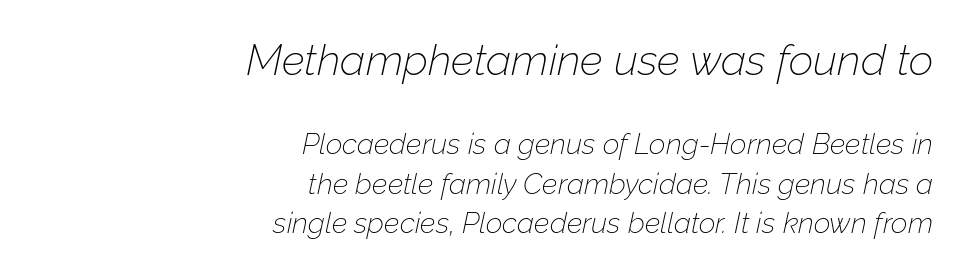
There's an unmistakable incline to the writing here. The rendering uses natural spacing where letterforms have individual widths. The letters look calm and open, with moderate or lighter stems. Is the lower block the larger one? No — the upper block carries the bigger type.
